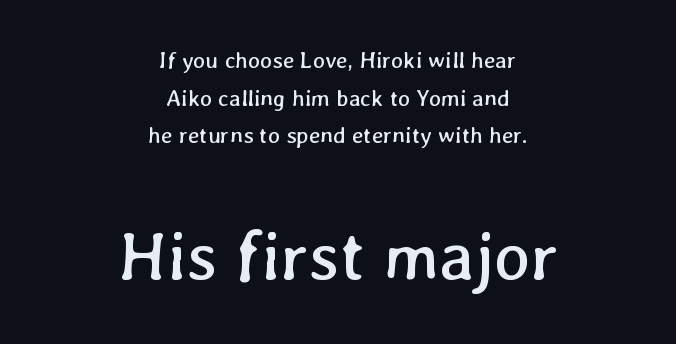
{"bold": "no", "weight": "regular", "width": "normal", "stroke_contrast": "low", "x_height": "medium", "monospaced": "no", "underline": "no", "align": "center", "line_spacing": "normal", "line_spacing_ratio": 1.64, "letter_spacing": "normal", "letter_spacing_em": 0.0, "larger_block": "second", "size_ratio": 3.0, "glyph_px": 69}
